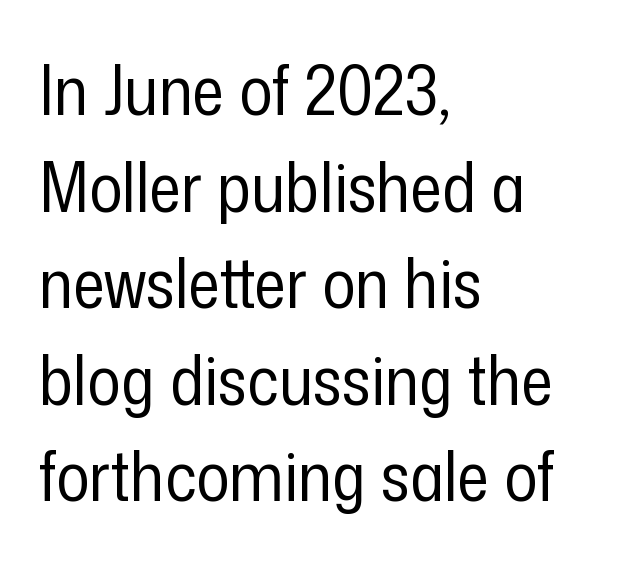
The image shows 69 px regular-weight, condensed sans-serif type, upright; set left-aligned, normal line spacing (1.4x), normal letter spacing, not underlined; low stroke contrast and a medium x-height.
